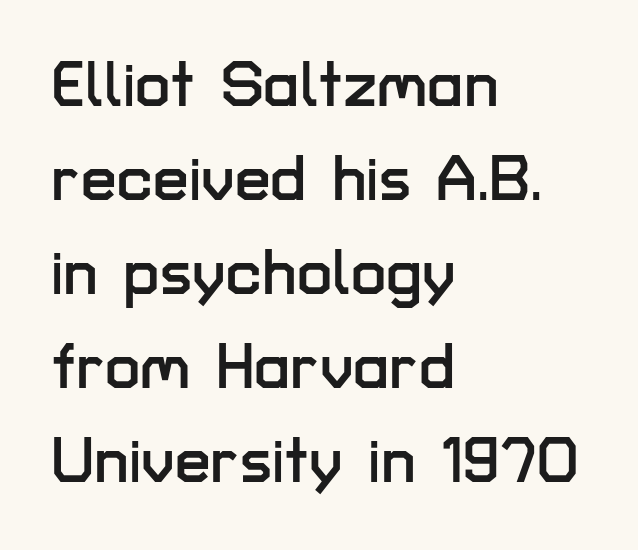
{"serif": "no", "italic": "no", "width": "normal", "stroke_contrast": "low", "x_height": "medium", "monospaced": "no", "underline": "no", "align": "left", "line_spacing": "normal", "line_spacing_ratio": 1.47, "letter_spacing": "normal", "letter_spacing_em": 0.0, "glyph_px": 64}
